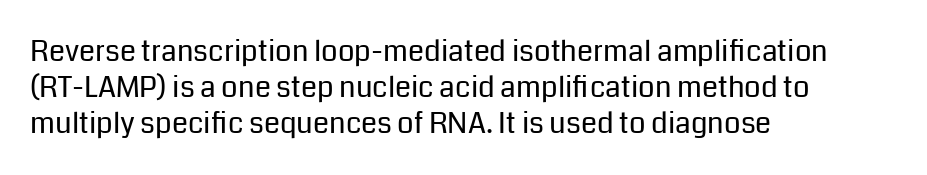
{"serif": "no", "italic": "no", "bold": "no", "weight": "regular", "width": "normal", "stroke_contrast": "low", "x_height": "medium", "monospaced": "no", "underline": "no", "align": "left", "line_spacing_ratio": 1.24, "letter_spacing": "normal", "letter_spacing_em": 0.0, "glyph_px": 29}
